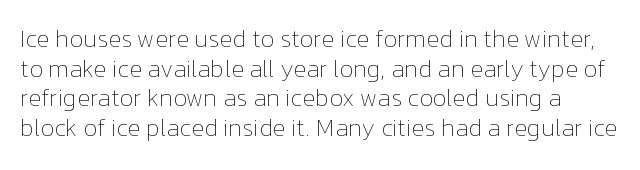
The image shows 24 px text type, upright; set line spacing 1.23x, normal letter spacing, not underlined.
